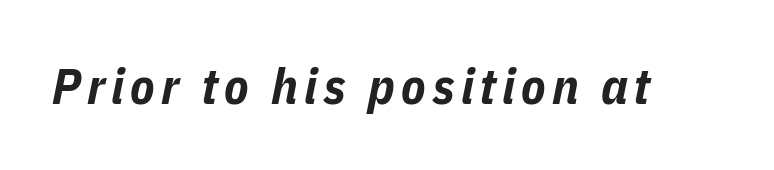
{"italic": "yes", "lean": "right", "slant_degrees": 11, "bold": "yes", "weight": "bold", "width": "condensed", "stroke_contrast": "low", "x_height": "medium", "monospaced": "no", "underline": "no", "glyph_px": 50}
